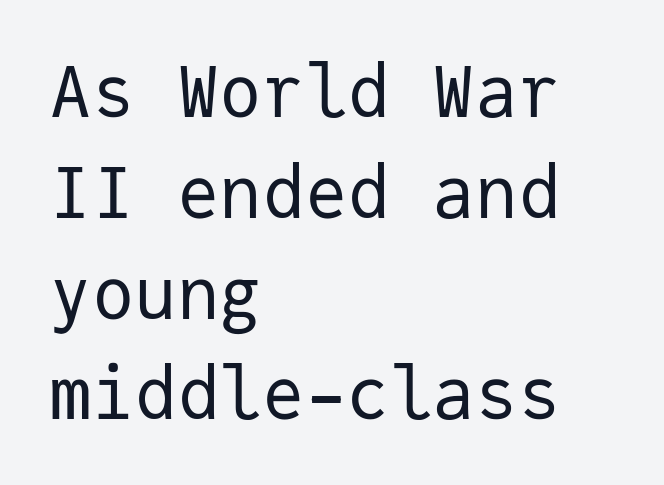
{"serif": "no", "italic": "no", "bold": "no", "weight": "regular", "width": "normal", "stroke_contrast": "low", "x_height": "medium", "monospaced": "yes", "underline": "no", "align": "left", "line_spacing": "normal", "line_spacing_ratio": 1.42, "letter_spacing": "normal", "letter_spacing_em": 0.0, "glyph_px": 71}
